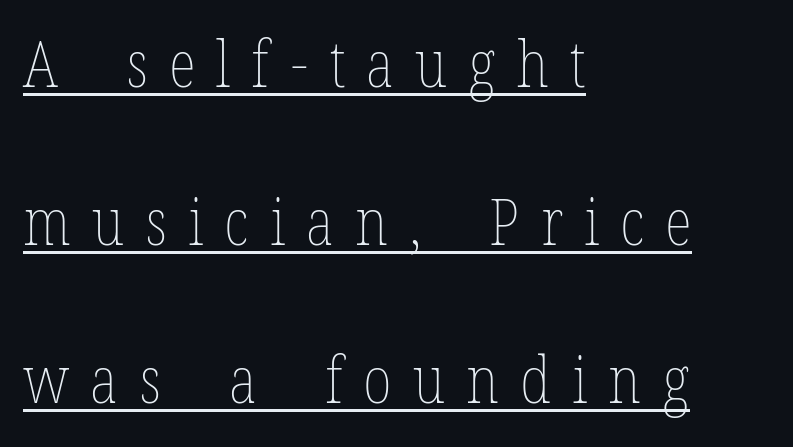
{"italic": "no", "bold": "no", "weight": "thin", "width": "condensed", "stroke_contrast": "low", "x_height": "medium", "monospaced": "no", "underline": "yes", "align": "left", "line_spacing": "loose", "line_spacing_ratio": 2.47, "letter_spacing": "wide", "letter_spacing_em": 0.33, "glyph_px": 64}
